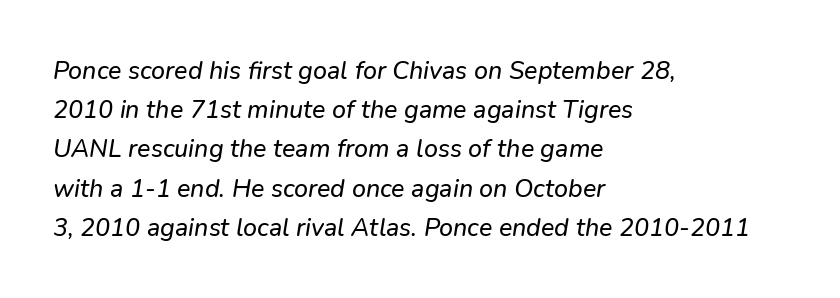
{"italic": "yes", "lean": "right", "slant_degrees": 9, "underline": "no", "align": "left", "line_spacing": "normal", "line_spacing_ratio": 1.57, "letter_spacing": "normal", "letter_spacing_em": 0.0, "glyph_px": 25}
